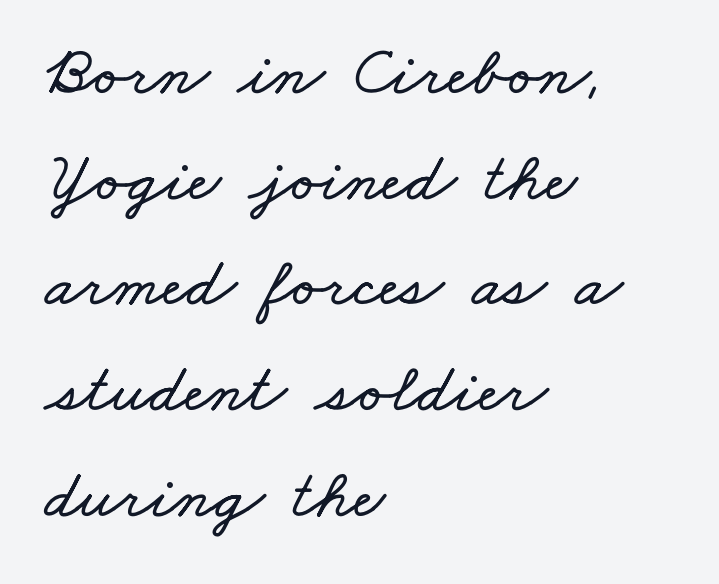
Q: Is the text underlined? A: No.
Q: How is the paragraph aligned? A: Left-aligned.
Q: Is the spacing between letters normal or unusually wide? A: Normal.
Q: Is the spacing between lines tight, normal or loose? A: Normal.
Q: Width (condensed, normal, or wide)? A: Wide.
Q: Stroke contrast? A: Low.
Q: x-height? A: Small.
Q: Monospaced? A: No.
